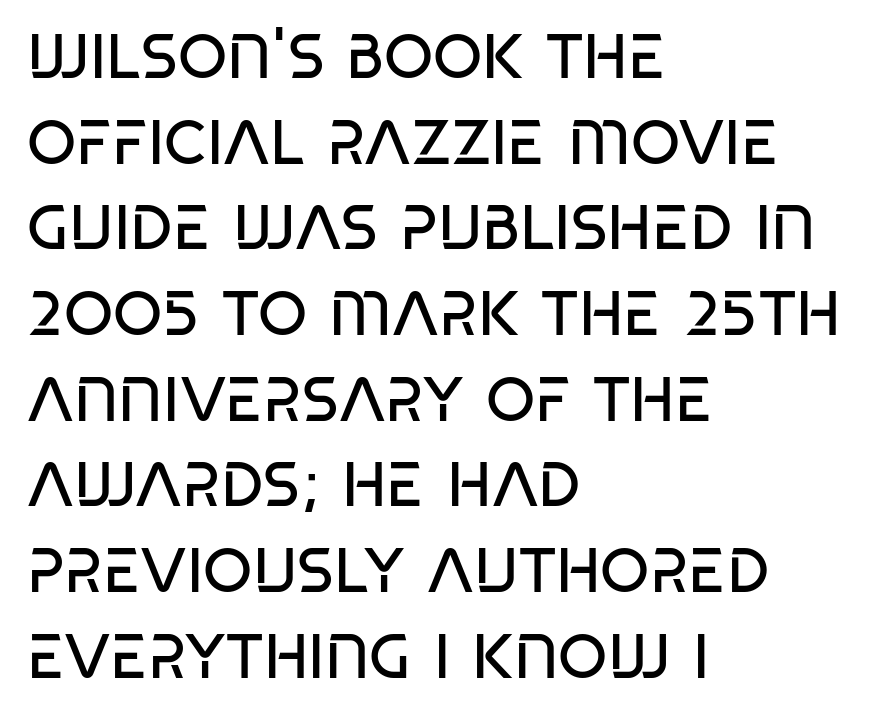
Layout note: lines flush left. Compared with typical paragraphs, the rows here are spaced about the same. Anything drawn beneath the words? Only blank space. Tracking value appears to be zero — textbook default spacing.
